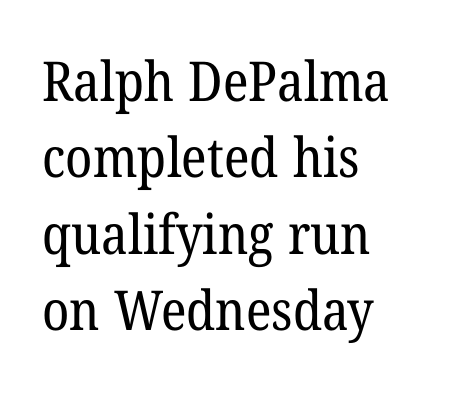
The image shows 55 px regular-weight serif type; set left-aligned, normal line spacing (1.39x), normal letter spacing, not underlined; low stroke contrast and a medium x-height.
